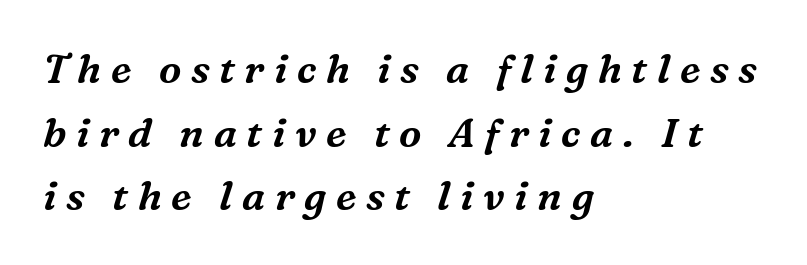
Rule under the text: the space is simply empty. Compared with typical paragraphs, the rows here are spaced about the same. An italicized treatment has been applied to the whole sample. To sum up the face: it has serifs. Short and long lines alike share a common starting point at left.
